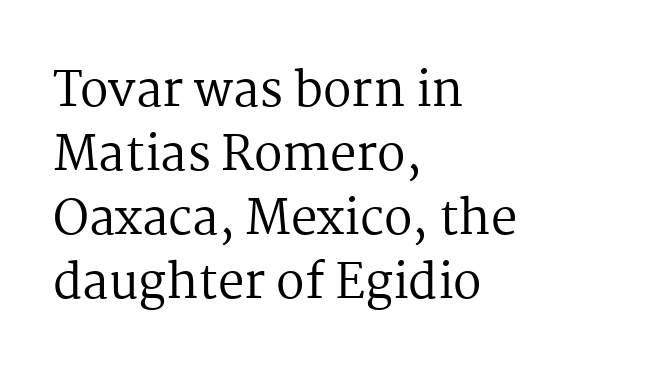
{"serif": "yes", "italic": "no", "bold": "no", "weight": "regular", "width": "normal", "stroke_contrast": "medium", "x_height": "medium", "monospaced": "no", "underline": "no", "align": "left", "line_spacing": "normal", "line_spacing_ratio": 1.36, "letter_spacing": "normal", "letter_spacing_em": 0.0, "glyph_px": 47}
